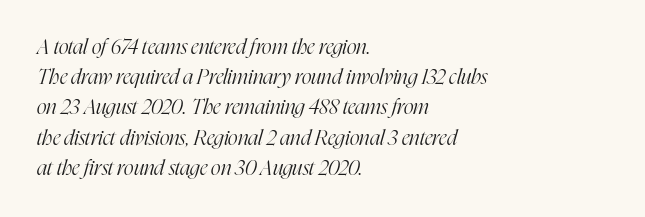
Teacher's note: observe the even left margin — that is flush-left alignment. Descenders hang freely into open space. An italicized treatment has been applied to the whole sample. The passage shown stacks its lines at a standard gap. The rendering keeps characters at their native spacing. Caption: face not bold, strokes unweighted.
